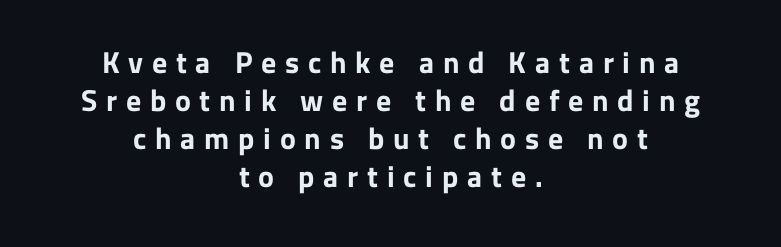
Q: Is the text bold? A: Yes.
Q: Is the text italic (slanted)? A: No, it is upright.
Q: Is the typeface a serif or a sans-serif typeface? A: Sans-serif.
Q: Is the text underlined? A: No.
Q: How is the paragraph aligned? A: Centered.
Q: Is the spacing between letters normal or unusually wide? A: Unusually wide.
Q: Is the spacing between lines tight, normal or loose? A: Normal.
Q: Width (condensed, normal, or wide)? A: Normal.
Q: Stroke contrast? A: Low.
Q: x-height? A: Medium.
Q: Monospaced? A: No.
